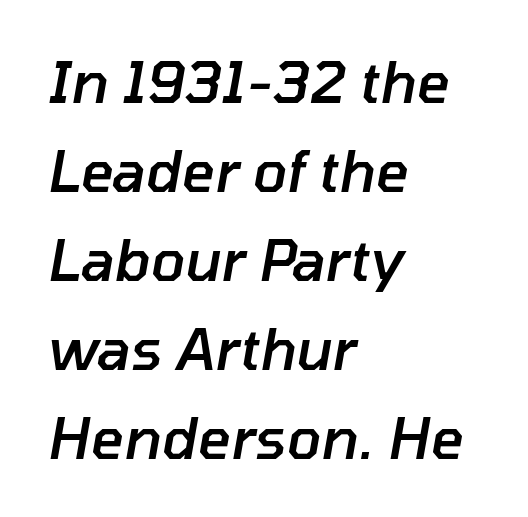
{"italic": "yes", "lean": "right", "slant_degrees": 10, "bold": "semi", "weight": "semibold", "width": "normal", "stroke_contrast": "low", "x_height": "medium", "monospaced": "no", "underline": "no", "align": "left", "line_spacing": "normal", "line_spacing_ratio": 1.56, "letter_spacing": "normal", "letter_spacing_em": 0.0, "glyph_px": 57}
